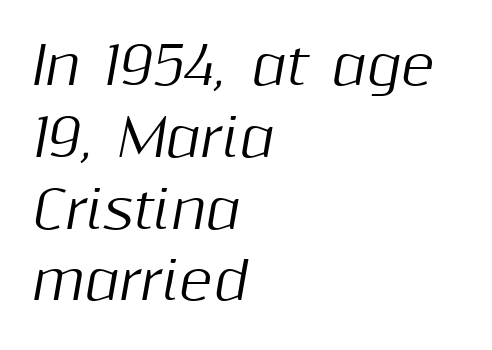
Quick note: underline off. The letterforms sit shoulder to shoulder at normal distance. Looking at the ascenders, they clearly lean. Regarding leading, the lines here are spaced in the standard way.
